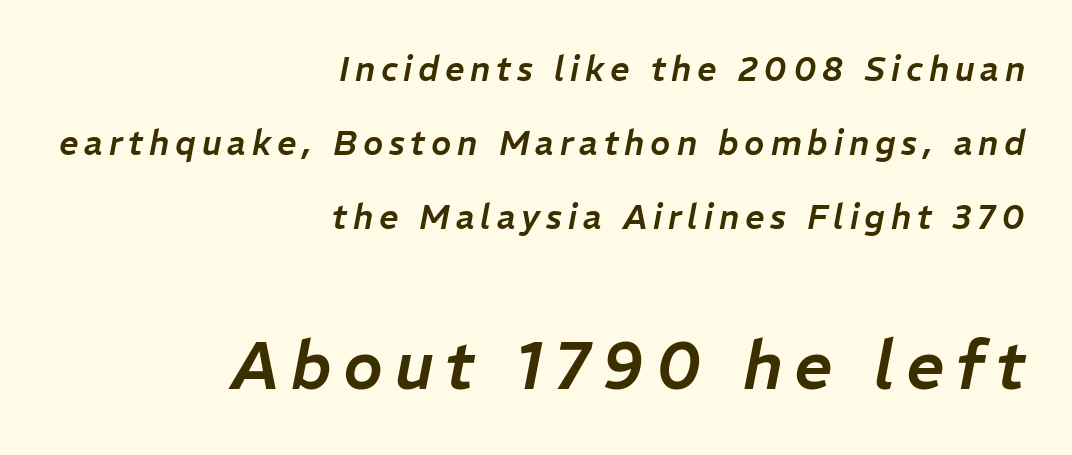
{"italic": "yes", "lean": "right", "slant_degrees": 11, "width": "normal", "stroke_contrast": "low", "x_height": "medium", "monospaced": "no", "underline": "no", "align": "right", "line_spacing": "loose", "line_spacing_ratio": 2.18, "larger_block": "second", "size_ratio": 1.97, "glyph_px": 67}
